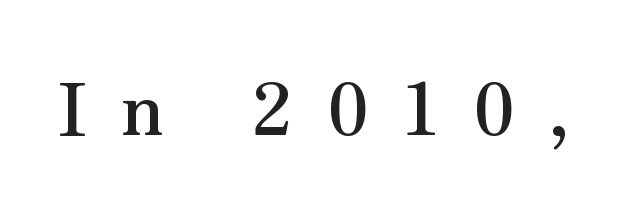
Yep, those are serifs on the letters. The typesetting leans heavy: a genuine bold. Posture: vertical. The specimen omits any rule beneath the text block's lines.
